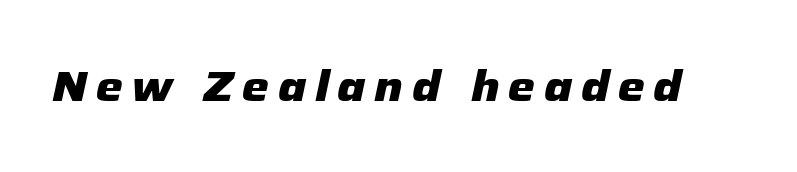
Q: Is the text bold? A: Yes.
Q: Is the text italic (slanted)? A: Yes, it leans right by about 12 degrees.
Q: Is the text underlined? A: No.
Q: Is the spacing between letters normal or unusually wide? A: Unusually wide.
Q: Width (condensed, normal, or wide)? A: Normal.
Q: Stroke contrast? A: Low.
Q: x-height? A: Medium.
Q: Monospaced? A: No.
